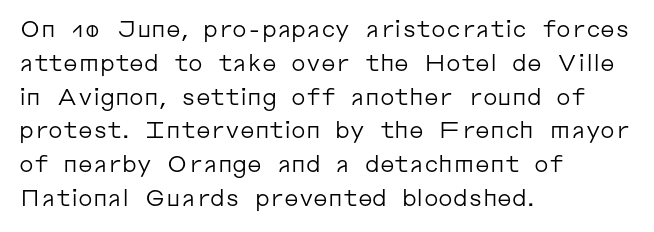
Just letters on the line, the space beneath them empty. Evenly set lines give the paragraph a standard silhouette. Heft: none added — not bold. Notice how the passage keeps a crisp vertical edge on the left only. No extra tracking has been applied to these lines. A roman cut, with each character standing at attention.
